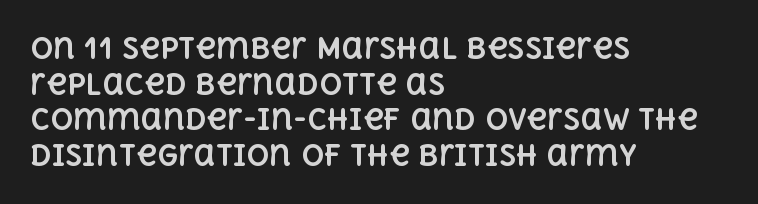
Is there much room between lines? A standard amount, neither cramped nor airy. The area under the type is left untouched. Students, note that the glyphs here touch the page at normal intervals. Layout note: lines flush left. Rendered with straight, roman letterforms.
